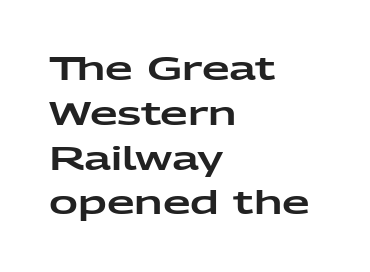
The rendering keeps characters at their native spacing. The letters advance in unequal steps, a hallmark of proportional type. The space beneath each line is pristine and unruled. Examine the stroke ends and you'll find no serifs.
